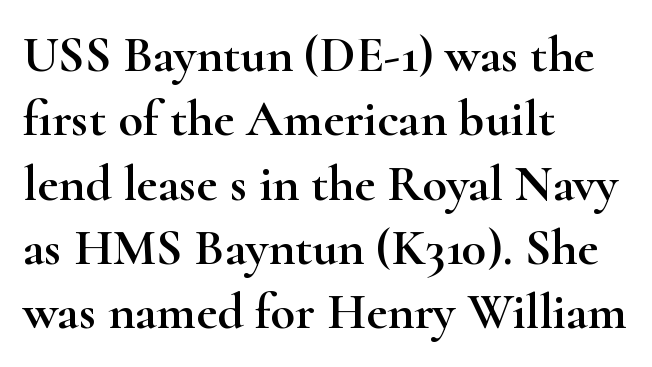
The image shows 51 px wide serif type, upright; set left-aligned, normal line spacing (1.26x), normal letter spacing, not underlined; high stroke contrast and a small x-height.
